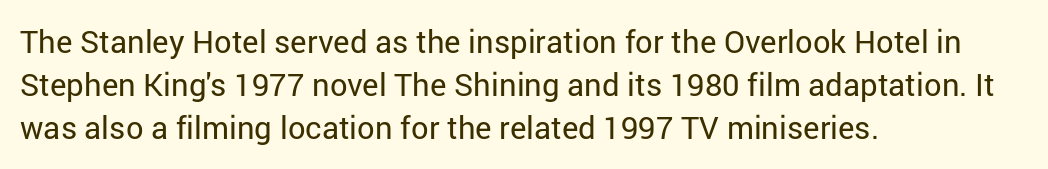
Q: Is the text bold? A: No.
Q: Is the text italic (slanted)? A: No, it is upright.
Q: Is the typeface a serif or a sans-serif typeface? A: Sans-serif.
Q: Is the text underlined? A: No.
Q: How is the paragraph aligned? A: Left-aligned.
Q: Is the spacing between letters normal or unusually wide? A: Normal.
Q: Is the spacing between lines tight, normal or loose? A: Normal.
Q: Width (condensed, normal, or wide)? A: Normal.
Q: Stroke contrast? A: Low.
Q: x-height? A: Medium.
Q: Monospaced? A: No.
